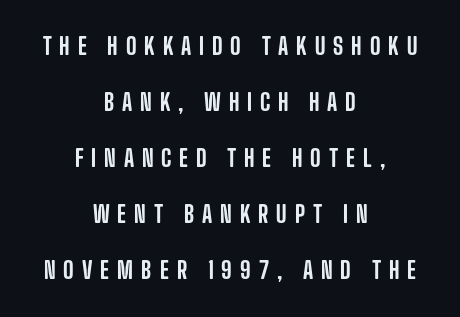
The image shows 23 px text type, upright; set centered, loose line spacing (2.44x), unusually wide letter spacing (+0.34 em), not underlined.
